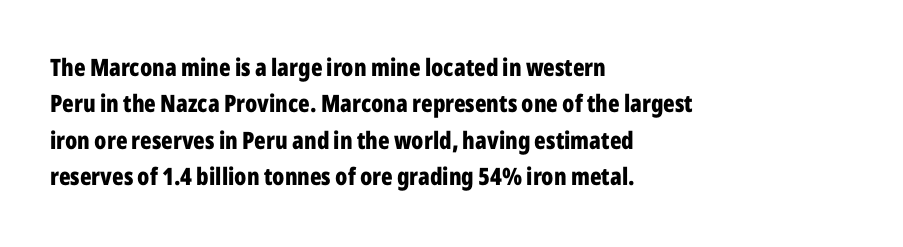
Q: Is the text bold? A: Yes.
Q: Is the text italic (slanted)? A: No, it is upright.
Q: Is the text underlined? A: No.
Q: How is the paragraph aligned? A: Left-aligned.
Q: Is the spacing between letters normal or unusually wide? A: Normal.
Q: Is the spacing between lines tight, normal or loose? A: Normal.
